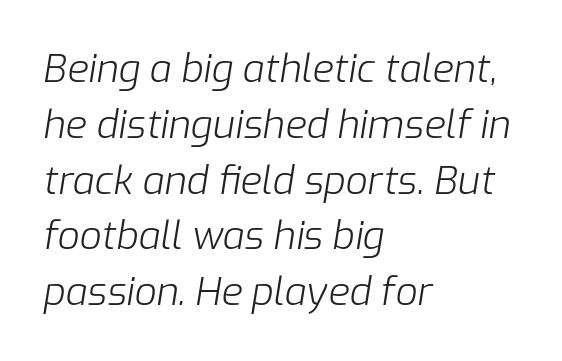
The image shows 39 px light type, italic (leaning right); set left-aligned, normal line spacing (1.43x), normal letter spacing, not underlined; low stroke contrast and a medium x-height.
